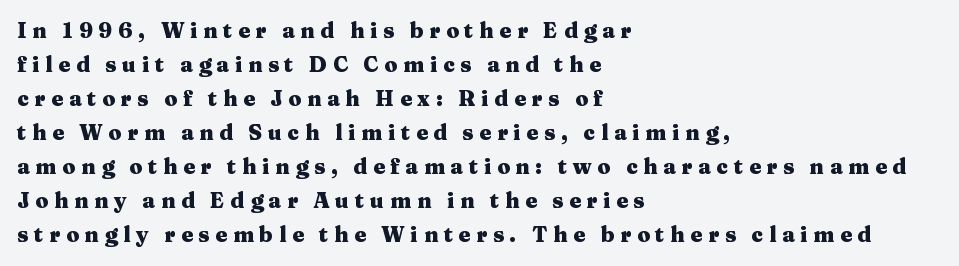
Q: Is the text bold? A: Yes.
Q: Is the text italic (slanted)? A: No, it is upright.
Q: Is the text underlined? A: No.
Q: How is the paragraph aligned? A: Left-aligned.
Q: Is the spacing between letters normal or unusually wide? A: Unusually wide.
Q: Is the spacing between lines tight, normal or loose? A: Normal.
